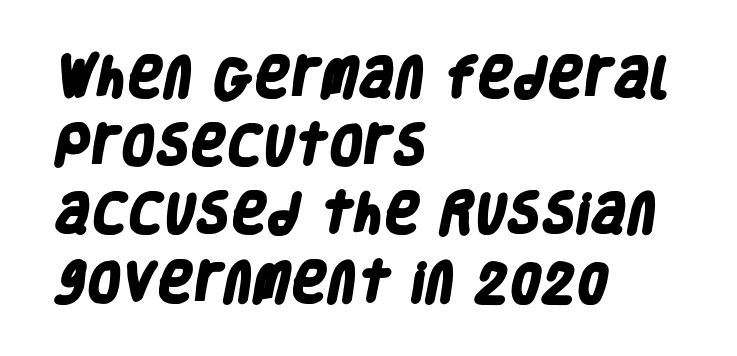
Q: Is the text bold? A: Yes.
Q: Is the typeface a serif or a sans-serif typeface? A: Sans-serif.
Q: Is the text underlined? A: No.
Q: How is the paragraph aligned? A: Left-aligned.
Q: Is the spacing between letters normal or unusually wide? A: Normal.
Q: Is the spacing between lines tight, normal or loose? A: Normal.
Q: Width (condensed, normal, or wide)? A: Condensed.
Q: Stroke contrast? A: Low.
Q: x-height? A: Large.
Q: Monospaced? A: No.
